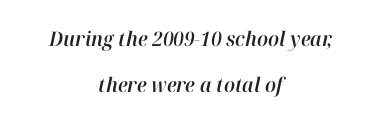
{"italic": "yes", "lean": "right", "slant_degrees": 12, "underline": "no", "align": "center", "line_spacing": "loose", "line_spacing_ratio": 2.3, "letter_spacing": "normal", "letter_spacing_em": 0.0, "glyph_px": 20}
